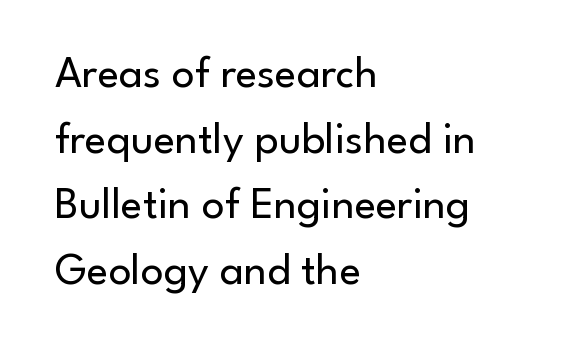
{"serif": "no", "italic": "no", "bold": "no", "weight": "regular", "width": "normal", "stroke_contrast": "low", "x_height": "small", "monospaced": "no", "underline": "no", "align": "left", "line_spacing": "normal", "line_spacing_ratio": 1.46, "letter_spacing": "normal", "letter_spacing_em": 0.0, "glyph_px": 45}
